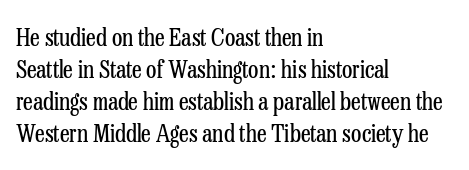
The image shows 24 px text type, upright; set left-aligned, normal line spacing (1.34x), normal letter spacing, not underlined.
